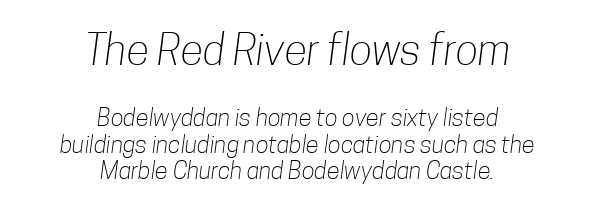
{"serif": "no", "bold": "no", "weight": "light", "width": "condensed", "stroke_contrast": "low", "x_height": "medium", "monospaced": "no", "underline": "no", "align": "center", "line_spacing": "tight", "line_spacing_ratio": 1.09, "letter_spacing": "normal", "letter_spacing_em": 0.0, "larger_block": "first", "size_ratio": 1.75, "glyph_px": 42}
